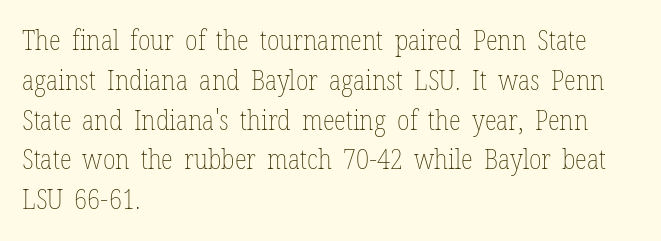
The image shows 28 px thin, condensed type, upright; set left-aligned, normal line spacing (1.42x), normal letter spacing, not underlined; low stroke contrast and a medium x-height.
